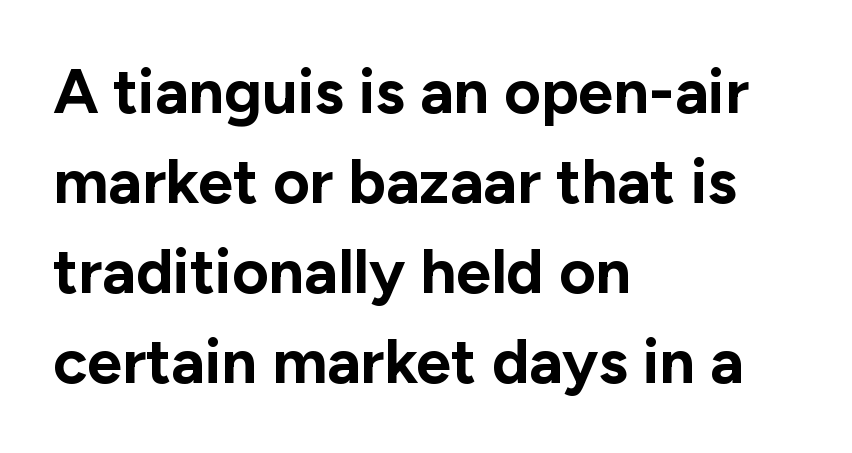
Q: Is the text bold? A: Yes.
Q: Is the text italic (slanted)? A: No, it is upright.
Q: Is the typeface a serif or a sans-serif typeface? A: Sans-serif.
Q: Is the text underlined? A: No.
Q: How is the paragraph aligned? A: Left-aligned.
Q: Is the spacing between letters normal or unusually wide? A: Normal.
Q: Is the spacing between lines tight, normal or loose? A: Normal.
Q: Width (condensed, normal, or wide)? A: Normal.
Q: Stroke contrast? A: Low.
Q: x-height? A: Medium.
Q: Monospaced? A: No.
